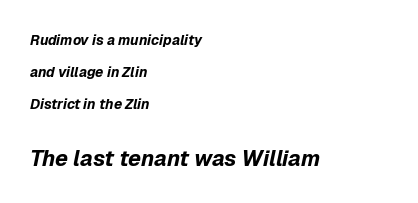
The image shows 22 px bold type, italic (leaning right); set left-aligned, loose line spacing (2.27x), normal letter spacing, not underlined; the second (bottom) block is 1.57x larger.
